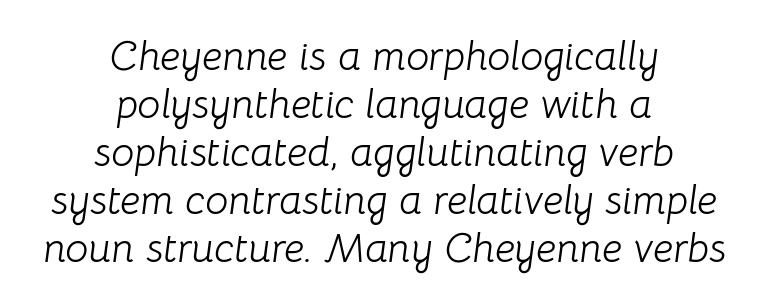
{"italic": "yes", "lean": "right", "slant_degrees": 8, "bold": "no", "weight": "light", "width": "normal", "stroke_contrast": "low", "x_height": "medium", "monospaced": "no", "underline": "no", "align": "center", "line_spacing_ratio": 1.17, "letter_spacing": "normal", "letter_spacing_em": 0.0, "glyph_px": 41}
